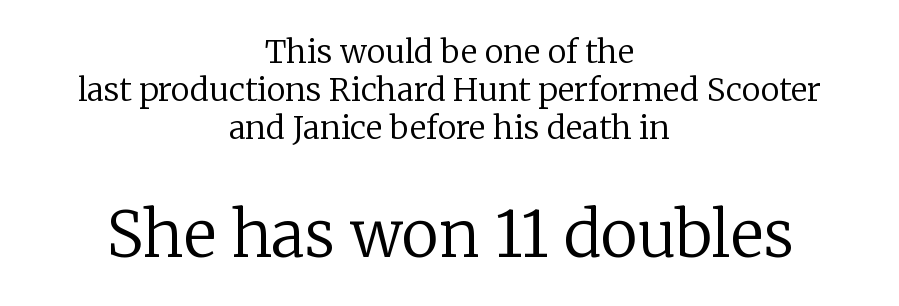
A centered setting, common on invitations and titles, is used for this passage. The zone under the glyphs is completely vacant. Spacing between characters is what you'd get straight out of the box. Is the stroke heavy? The answer is a plain regular-or-lighter. These lines are rendered in a variable-pitch font. The axis of the letterforms is exactly vertical.
